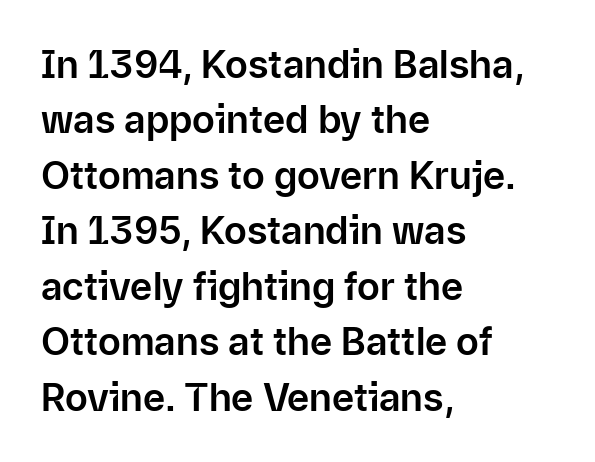
{"serif": "no", "italic": "no", "width": "normal", "stroke_contrast": "low", "x_height": "medium", "monospaced": "no", "underline": "no", "align": "left", "line_spacing": "normal", "line_spacing_ratio": 1.46, "letter_spacing": "normal", "letter_spacing_em": 0.0, "glyph_px": 38}
